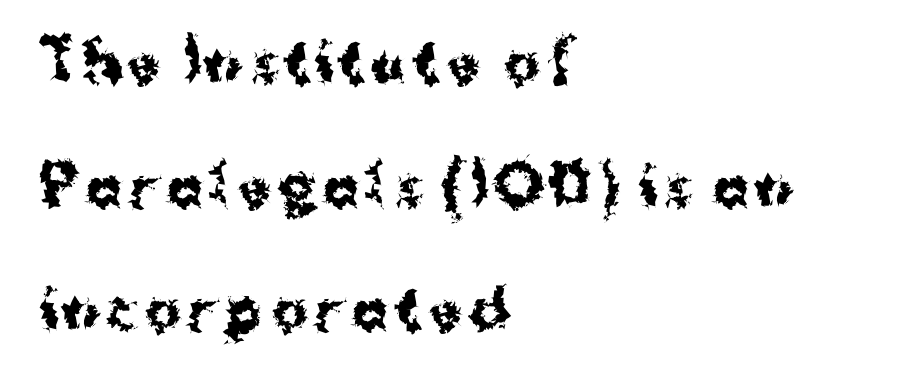
The image shows 54 px bold sans-serif type, upright; set left-aligned, loose line spacing (2.29x), not underlined; medium stroke contrast and a medium x-height.
